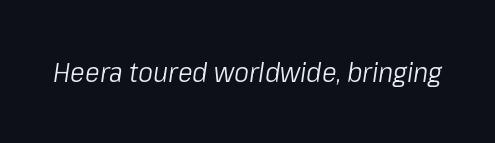
The image shows 28 px light, condensed type, italic (leaning right); set normal letter spacing, not underlined; low stroke contrast and a medium x-height.
